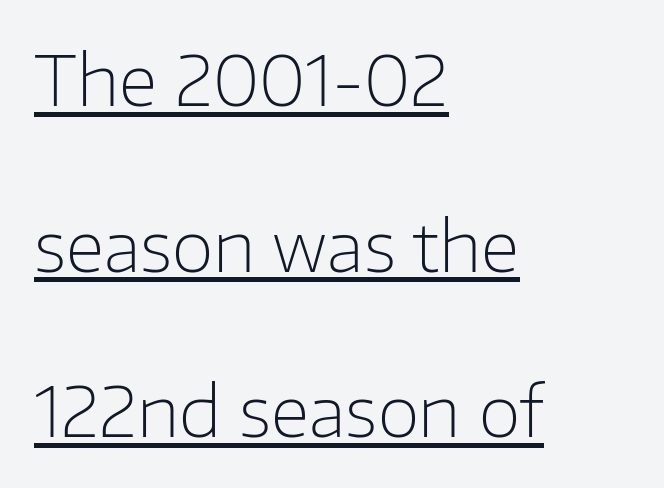
Every word sits above its own underline. This is roman type, the default non-slanted kind. These lines are composed in type without serifs. Default kerning and tracking; the words read as compact shapes.
